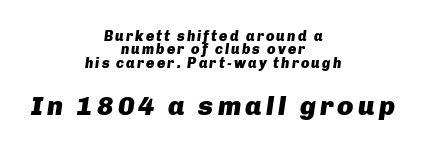
{"italic": "yes", "lean": "right", "slant_degrees": 8, "bold": "yes", "underline": "no", "align": "center", "line_spacing": "tight", "line_spacing_ratio": 0.96, "larger_block": "second", "size_ratio": 1.93, "glyph_px": 27}
